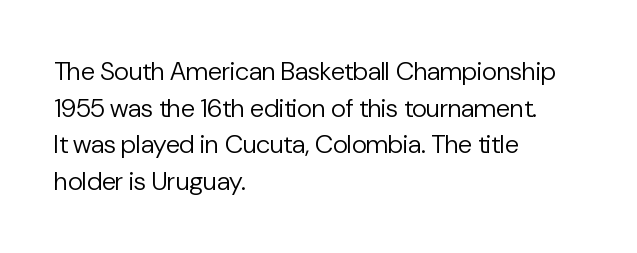
{"italic": "no", "bold": "no", "underline": "no", "align": "left", "line_spacing": "normal", "line_spacing_ratio": 1.41, "letter_spacing": "normal", "letter_spacing_em": 0.0, "glyph_px": 26}
